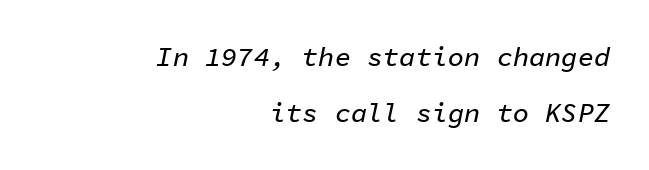
The image shows 27 px text type, italic (leaning right); set right-aligned, loose line spacing (2.09x), normal letter spacing, not underlined.
